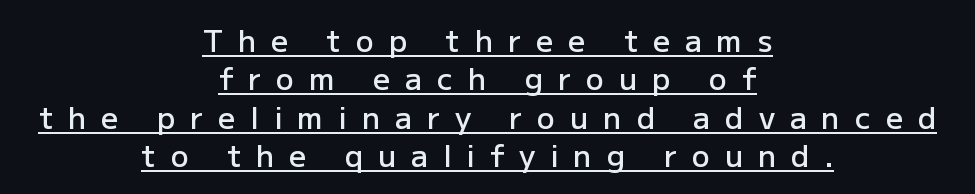
Q: Is the text bold? A: Semi-bold.
Q: Is the text italic (slanted)? A: No, it is upright.
Q: Is the typeface a serif or a sans-serif typeface? A: Sans-serif.
Q: Is the text underlined? A: Yes.
Q: How is the paragraph aligned? A: Centered.
Q: Is the spacing between letters normal or unusually wide? A: Unusually wide.
Q: Is the spacing between lines tight, normal or loose? A: Normal.
Q: Width (condensed, normal, or wide)? A: Normal.
Q: Stroke contrast? A: Low.
Q: x-height? A: Medium.
Q: Monospaced? A: No.
